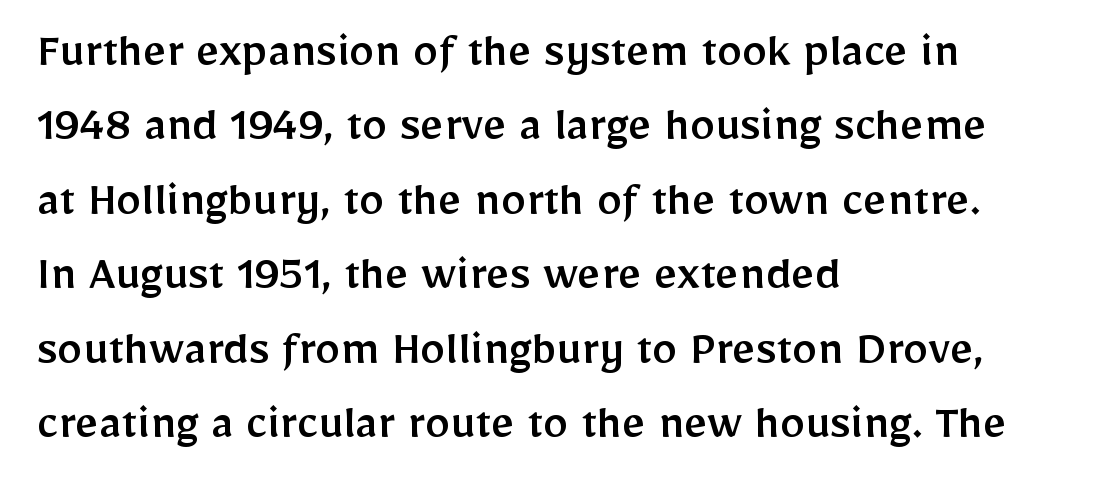
These lines keep a tight, regular rhythm from letter to letter. This is sans-serif lettering, the kind often seen on screens and signage. This sample keeps an unexceptional amount of space between lines. Short and long lines alike share a common starting point at left.
